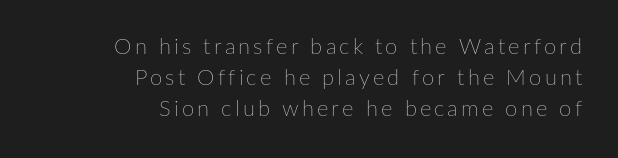
{"italic": "no", "bold": "no", "underline": "no", "align": "right", "line_spacing": "normal", "line_spacing_ratio": 1.42, "glyph_px": 22}
